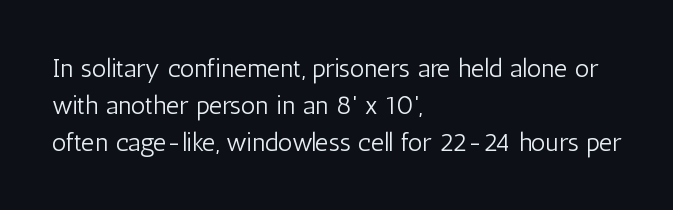
{"italic": "no", "bold": "no", "underline": "no", "align": "left", "line_spacing": "normal", "line_spacing_ratio": 1.42, "letter_spacing": "normal", "letter_spacing_em": 0.0, "glyph_px": 26}
